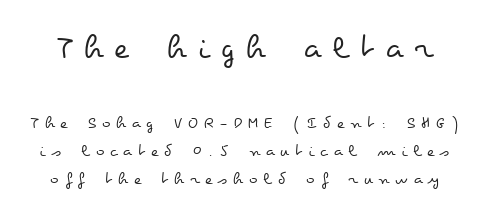
{"italic": "no", "bold": "no", "weight": "regular", "width": "wide", "stroke_contrast": "low", "x_height": "small", "monospaced": "no", "underline": "no", "line_spacing": "normal", "line_spacing_ratio": 1.57, "letter_spacing": "wide", "letter_spacing_em": 0.32, "larger_block": "first", "size_ratio": 1.94, "glyph_px": 35}
